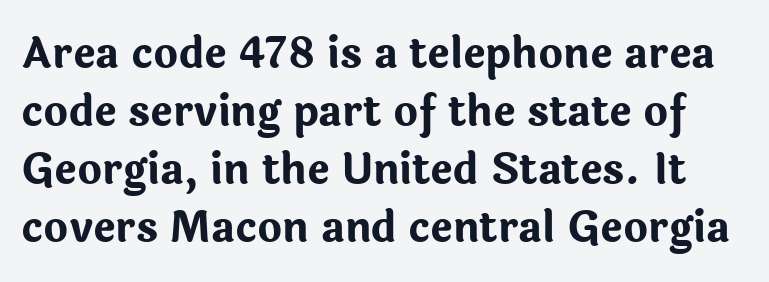
{"serif": "no", "italic": "no", "bold": "yes", "weight": "bold", "width": "normal", "stroke_contrast": "low", "x_height": "medium", "monospaced": "no", "underline": "no", "line_spacing": "normal", "line_spacing_ratio": 1.38, "letter_spacing": "normal", "letter_spacing_em": 0.0, "glyph_px": 42}
